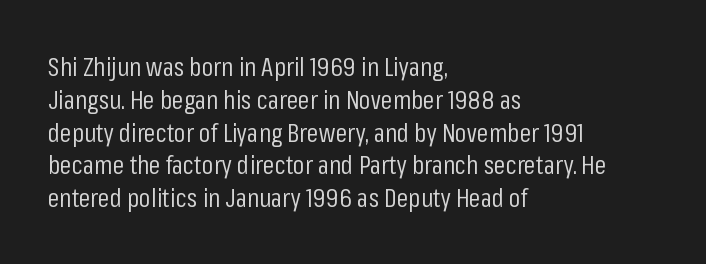
Check the space under the baseline: it is left empty. Posture: upright roman. Is the type heavy? It reads as light-to-regular instead. One-word summary of the alignment: left. The line-height multiplier appears to be the usual default.
